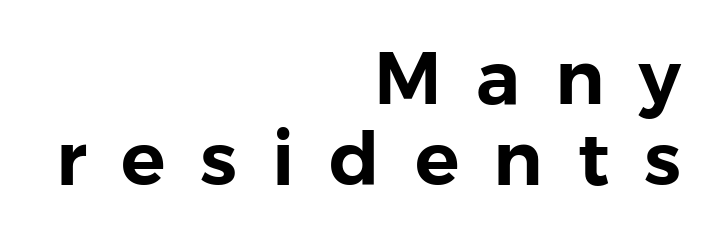
{"serif": "no", "italic": "no", "width": "normal", "stroke_contrast": "low", "x_height": "medium", "monospaced": "no", "underline": "no", "align": "right", "line_spacing": "tight", "line_spacing_ratio": 1.09, "letter_spacing": "wide", "letter_spacing_em": 0.47, "glyph_px": 74}
